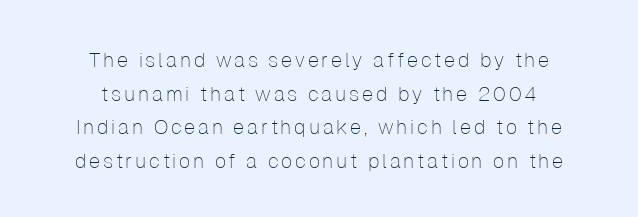
Q: Is the text bold? A: No.
Q: Is the text italic (slanted)? A: No, it is upright.
Q: Is the text underlined? A: No.
Q: How is the paragraph aligned? A: Centered.
Q: Is the spacing between lines tight, normal or loose? A: Normal.
